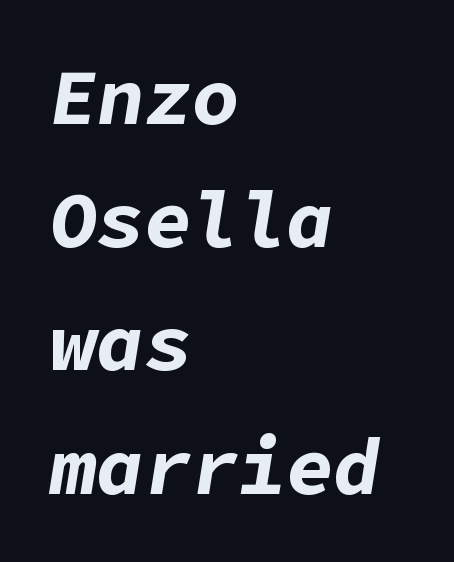
The specimen reads as italic at a glance. Rule under the text: the space is simply empty. Interline gaps are of average width in this sample. The ragged edge is on the right, which tells us the setting is flush left. These words are printed bold, with thick strokes throughout. Default kerning and tracking; the words read as compact shapes.
